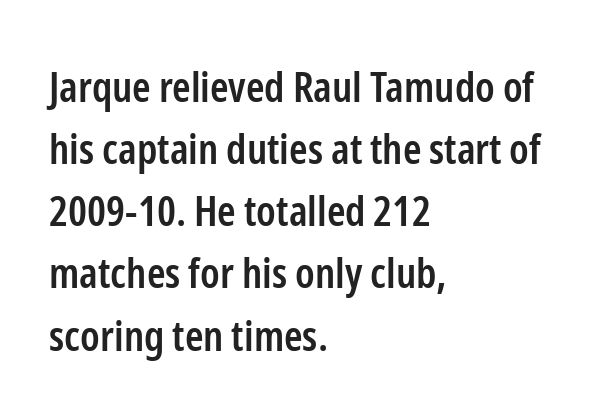
Q: Is the text bold? A: Semi-bold.
Q: Is the text italic (slanted)? A: No, it is upright.
Q: Is the typeface a serif or a sans-serif typeface? A: Sans-serif.
Q: Is the text underlined? A: No.
Q: How is the paragraph aligned? A: Left-aligned.
Q: Is the spacing between letters normal or unusually wide? A: Normal.
Q: Is the spacing between lines tight, normal or loose? A: Normal.
Q: Width (condensed, normal, or wide)? A: Condensed.
Q: Stroke contrast? A: Low.
Q: x-height? A: Medium.
Q: Monospaced? A: No.
